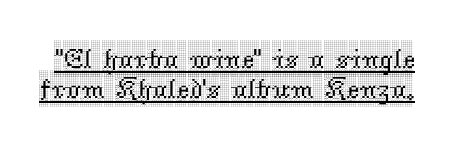
{"serif": "yes", "italic": "no", "width": "condensed", "x_height": "large", "monospaced": "no", "underline": "yes", "line_spacing": "tight", "line_spacing_ratio": 1.06, "letter_spacing": "normal", "letter_spacing_em": 0.0, "glyph_px": 28}
